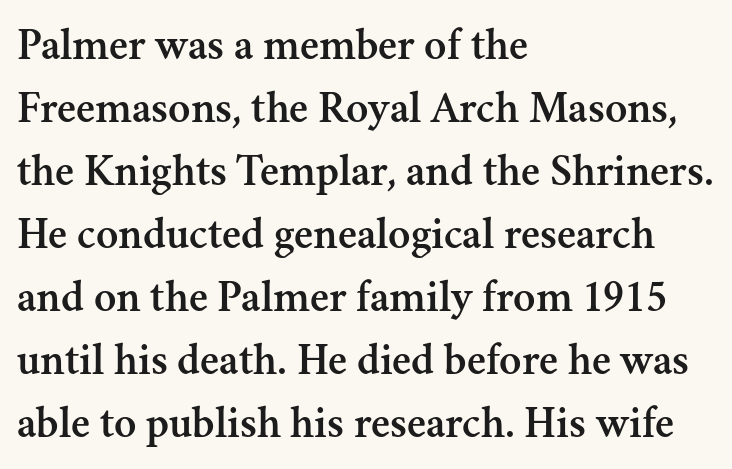
Q: Is the text italic (slanted)? A: No, it is upright.
Q: Is the typeface a serif or a sans-serif typeface? A: Serif.
Q: Is the text underlined? A: No.
Q: How is the paragraph aligned? A: Left-aligned.
Q: Is the spacing between letters normal or unusually wide? A: Normal.
Q: Is the spacing between lines tight, normal or loose? A: Normal.
Q: Width (condensed, normal, or wide)? A: Normal.
Q: Stroke contrast? A: Medium.
Q: x-height? A: Small.
Q: Monospaced? A: No.
